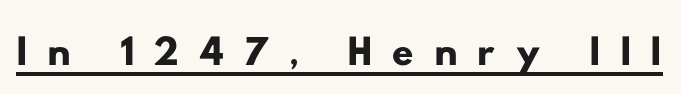
{"serif": "no", "width": "wide", "stroke_contrast": "low", "x_height": "small", "monospaced": "no", "underline": "yes", "letter_spacing": "wide", "letter_spacing_em": 0.31, "glyph_px": 61}
